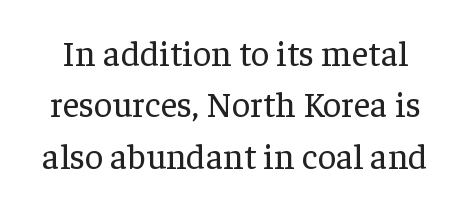
The font sits on the lighter half of the weight spectrum, regular included. Anything drawn beneath the words? Only blank space. It's the straight-up-and-down kind of type. Each letter keeps its own natural width here, so spacing adapts to shape. The designer went with a serif here, giving each stem small feet. Default kerning and tracking; the words read as compact shapes.
